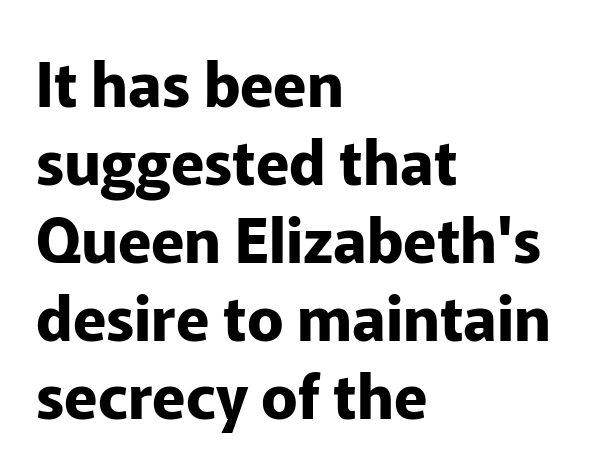
Successive baselines arrive at the customary interval. This sample is left-justified, so line endings fall wherever the words run out. Italic: no, the glyphs are upright roman. Check under the words: just untouched page. Students, note that the glyphs here touch the page at normal intervals.
